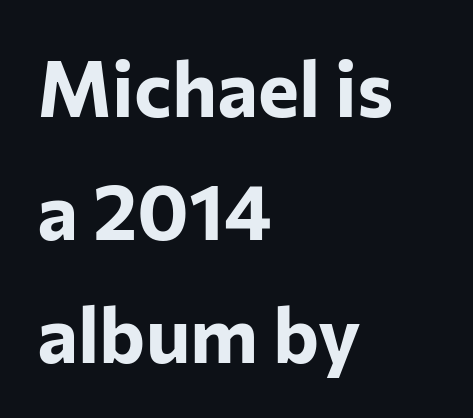
Q: Is the text bold? A: Yes.
Q: Is the text italic (slanted)? A: No, it is upright.
Q: Is the typeface a serif or a sans-serif typeface? A: Sans-serif.
Q: Is the text underlined? A: No.
Q: How is the paragraph aligned? A: Left-aligned.
Q: Is the spacing between letters normal or unusually wide? A: Normal.
Q: Is the spacing between lines tight, normal or loose? A: Normal.
Q: Width (condensed, normal, or wide)? A: Normal.
Q: Stroke contrast? A: Low.
Q: x-height? A: Medium.
Q: Monospaced? A: No.
